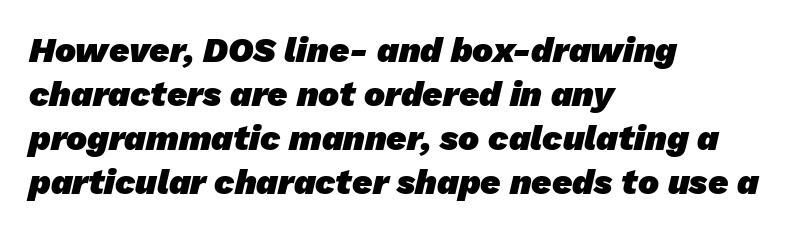
Q: Is the text bold? A: Yes.
Q: Is the typeface a serif or a sans-serif typeface? A: Sans-serif.
Q: Is the text underlined? A: No.
Q: How is the paragraph aligned? A: Left-aligned.
Q: Is the spacing between letters normal or unusually wide? A: Normal.
Q: Is the spacing between lines tight, normal or loose? A: Normal.
Q: Width (condensed, normal, or wide)? A: Normal.
Q: Stroke contrast? A: Low.
Q: x-height? A: Medium.
Q: Monospaced? A: No.
